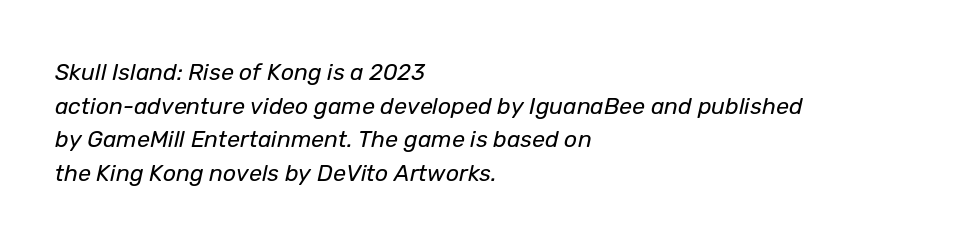
Has an underline been added? It has not. Does the leading feel generous? No, just average. The gaps between neighbouring characters are ordinary and unremarkable. Caption: multi-line text, flush left, ragged right.
